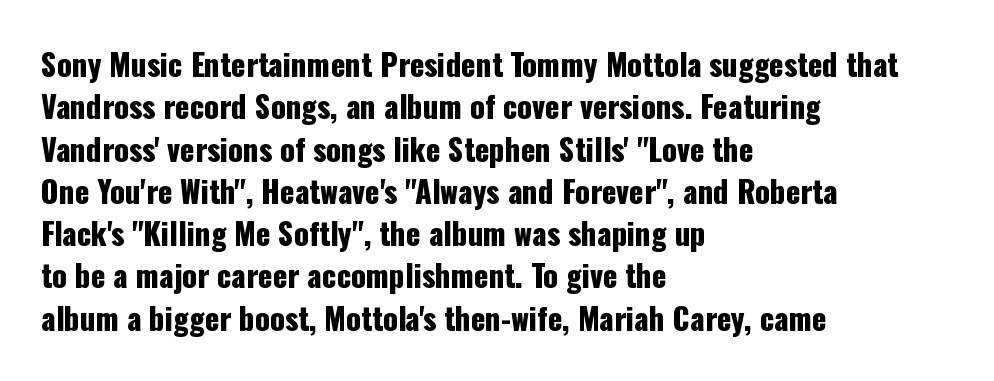
Q: Is the text italic (slanted)? A: No, it is upright.
Q: Is the typeface a serif or a sans-serif typeface? A: Sans-serif.
Q: Is the text underlined? A: No.
Q: How is the paragraph aligned? A: Left-aligned.
Q: Is the spacing between letters normal or unusually wide? A: Normal.
Q: Is the spacing between lines tight, normal or loose? A: Normal.
Q: Width (condensed, normal, or wide)? A: Condensed.
Q: Stroke contrast? A: Low.
Q: x-height? A: Medium.
Q: Monospaced? A: No.
